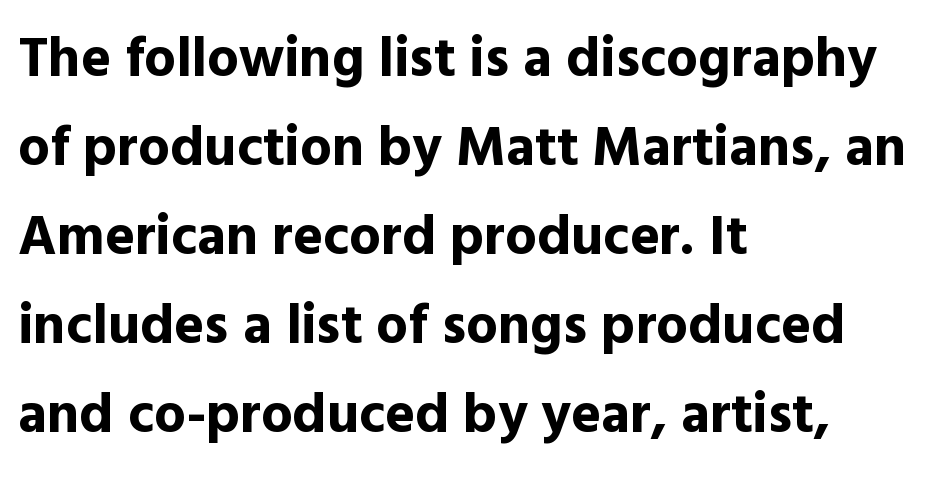
Check under the words: just untouched page. The rendering shows plain stroke endings on the letterforms — a sans-serif design. Regular leading. The face used here is proportionally spaced, like ordinary book or web type.
